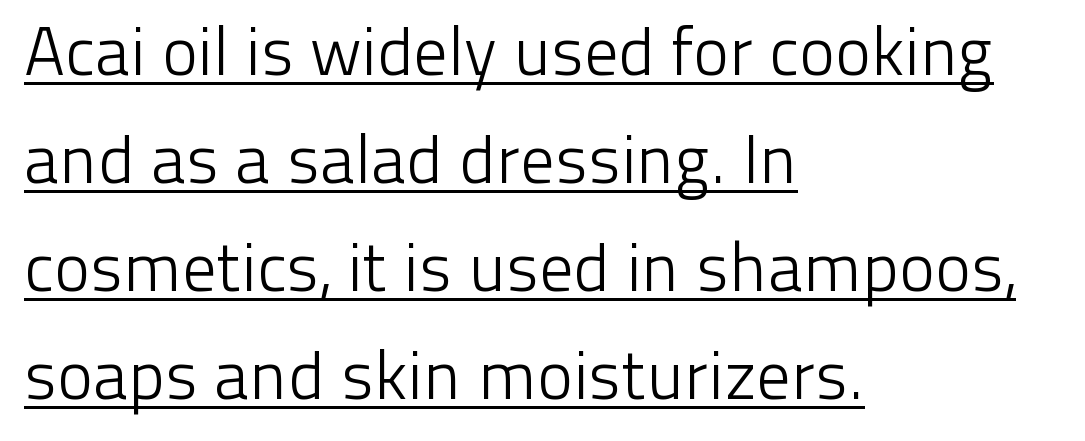
Layout note: lines flush left. A typesetter would call this zero additional tracking. Here the designer chose a conventional face with non-uniform glyph widths. This rendering features underlined lettering. The characters are drawn with everyday or finer stroke widths.
